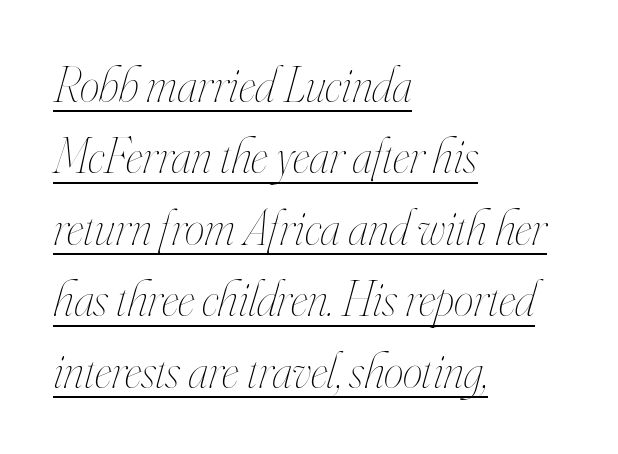
Q: Is the text bold? A: No.
Q: Is the text italic (slanted)? A: Yes, it leans right by about 16 degrees.
Q: Is the text underlined? A: Yes.
Q: How is the paragraph aligned? A: Left-aligned.
Q: Is the spacing between letters normal or unusually wide? A: Normal.
Q: Is the spacing between lines tight, normal or loose? A: Normal.
Q: Width (condensed, normal, or wide)? A: Condensed.
Q: Stroke contrast? A: High.
Q: x-height? A: Small.
Q: Monospaced? A: No.
